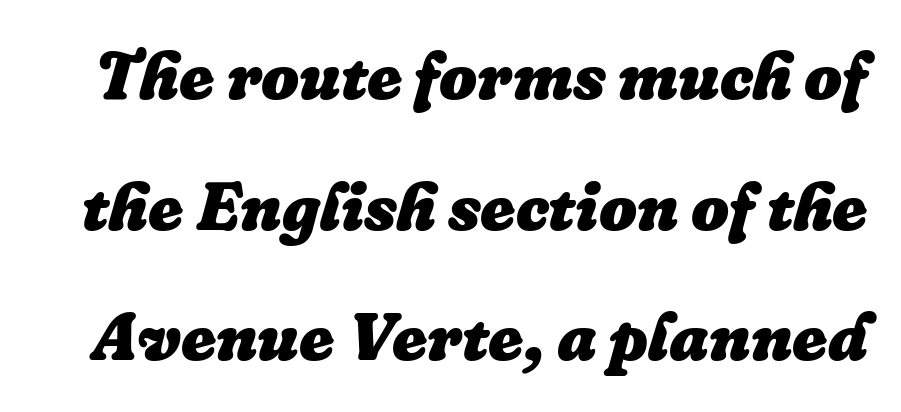
{"italic": "yes", "lean": "right", "slant_degrees": 16, "bold": "yes", "weight": "heavy", "width": "normal", "stroke_contrast": "low", "x_height": "medium", "monospaced": "no", "underline": "no", "line_spacing": "loose", "line_spacing_ratio": 1.95, "letter_spacing": "normal", "letter_spacing_em": 0.0, "glyph_px": 67}
